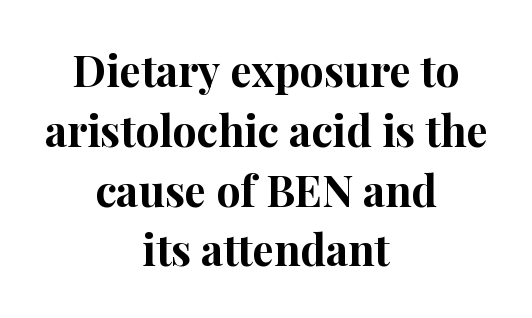
Q: Is the text bold? A: Yes.
Q: Is the text italic (slanted)? A: No, it is upright.
Q: Is the typeface a serif or a sans-serif typeface? A: Serif.
Q: Is the text underlined? A: No.
Q: How is the paragraph aligned? A: Centered.
Q: Is the spacing between letters normal or unusually wide? A: Normal.
Q: Is the spacing between lines tight, normal or loose? A: Normal.
Q: Width (condensed, normal, or wide)? A: Normal.
Q: Stroke contrast? A: High.
Q: x-height? A: Medium.
Q: Monospaced? A: No.
